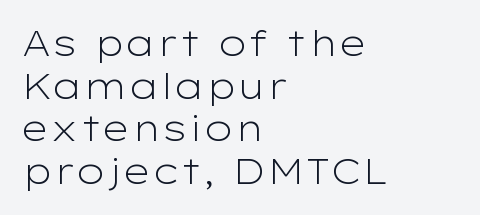
Typographically, this falls in the sans-serif category. On a weight scale, this lands at 450 or below. Just letters on the line, the space beneath them empty. The axis of the letterforms is exactly vertical.
